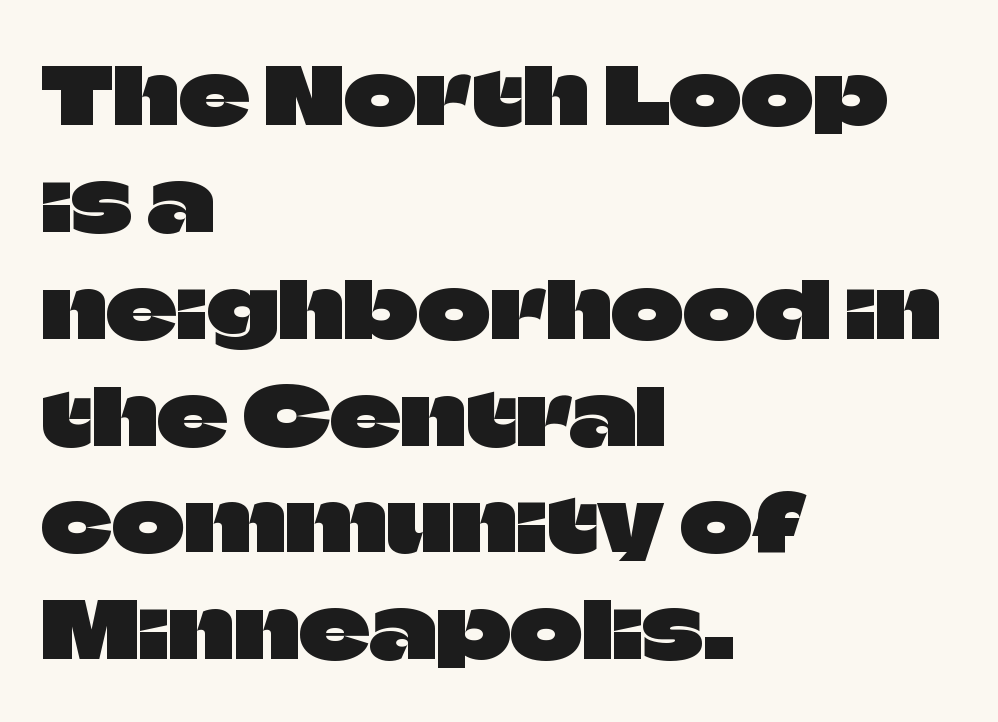
The image shows 78 px sans-serif type, upright; set left-aligned, normal line spacing (1.37x), normal letter spacing, not underlined; low stroke contrast and a large x-height.
